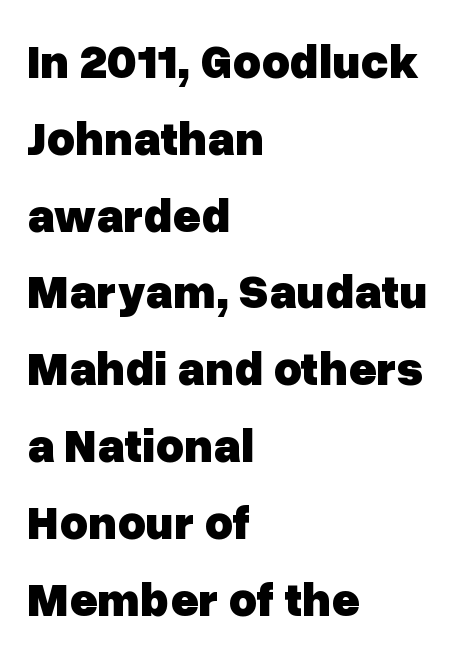
Q: Is the text bold? A: Yes.
Q: Is the text italic (slanted)? A: No, it is upright.
Q: Is the typeface a serif or a sans-serif typeface? A: Sans-serif.
Q: Is the text underlined? A: No.
Q: How is the paragraph aligned? A: Left-aligned.
Q: Is the spacing between letters normal or unusually wide? A: Normal.
Q: Is the spacing between lines tight, normal or loose? A: Normal.
Q: Width (condensed, normal, or wide)? A: Normal.
Q: Stroke contrast? A: Low.
Q: x-height? A: Medium.
Q: Monospaced? A: No.
